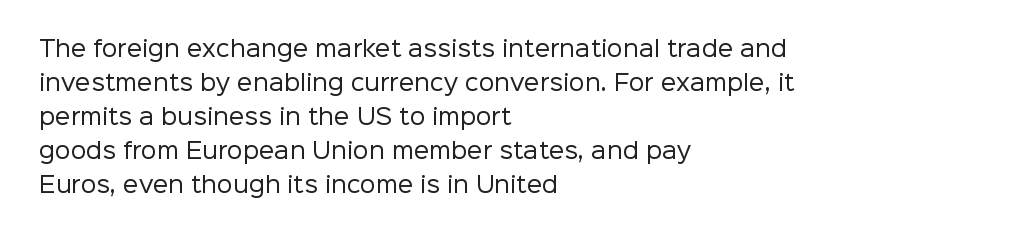
These lines stack with their left ends in a neat column. Any mark beneath the type? The region is blank. Short note: letters normally spaced. The type sits square on the baseline with zero lean.
